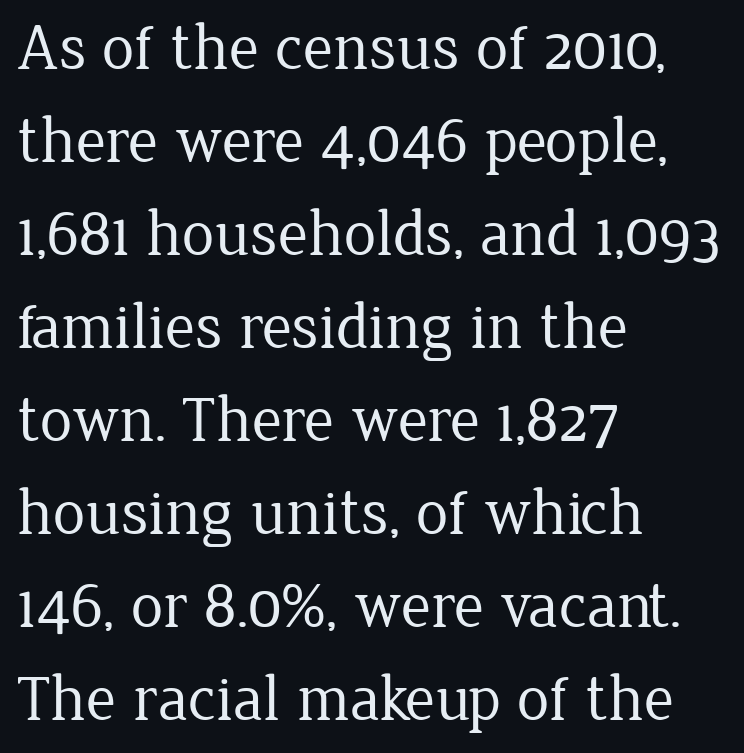
The image shows 65 px regular-weight serif type, upright; set left-aligned, normal line spacing (1.43x), normal letter spacing, not underlined; low stroke contrast and a medium x-height.
